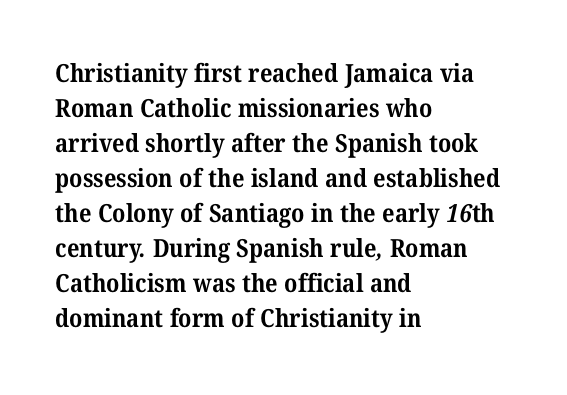
The image shows 25 px bold type; set left-aligned, normal line spacing (1.4x), normal letter spacing, not underlined.
